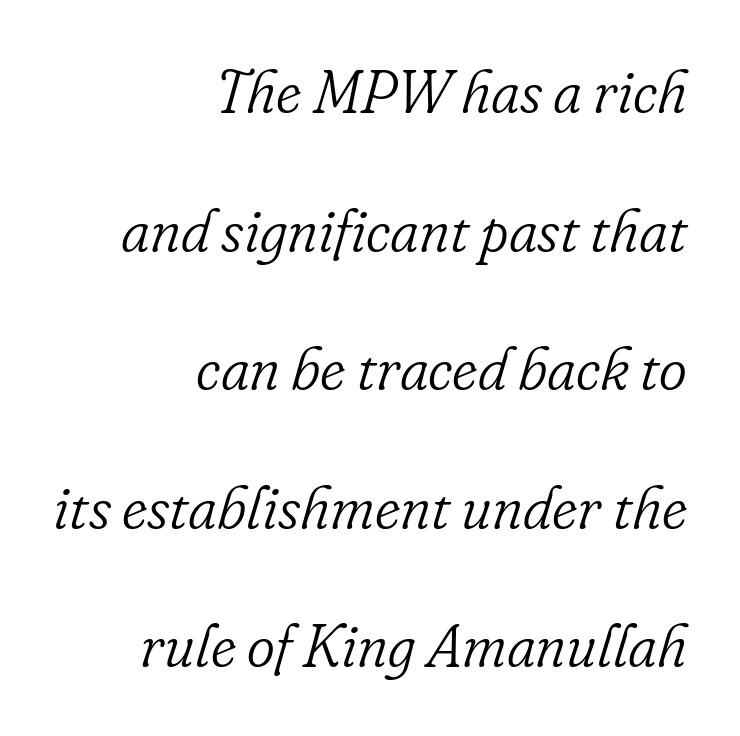
The image shows 60 px light serif type, italic (leaning right); set right-aligned, loose line spacing (2.31x), normal letter spacing, not underlined; low stroke contrast and a small x-height.
